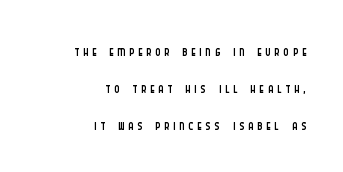
{"italic": "no", "bold": "no", "underline": "no", "align": "right", "line_spacing_ratio": 1.85, "glyph_px": 20}
